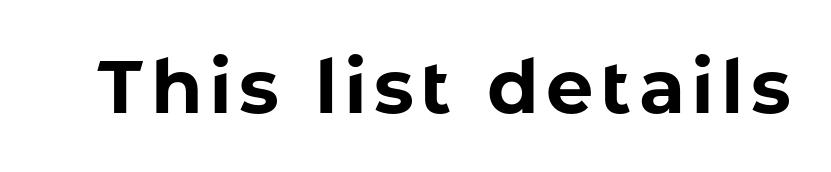
The image shows 75 px bold sans-serif type, upright; set not underlined; low stroke contrast and a medium x-height.
